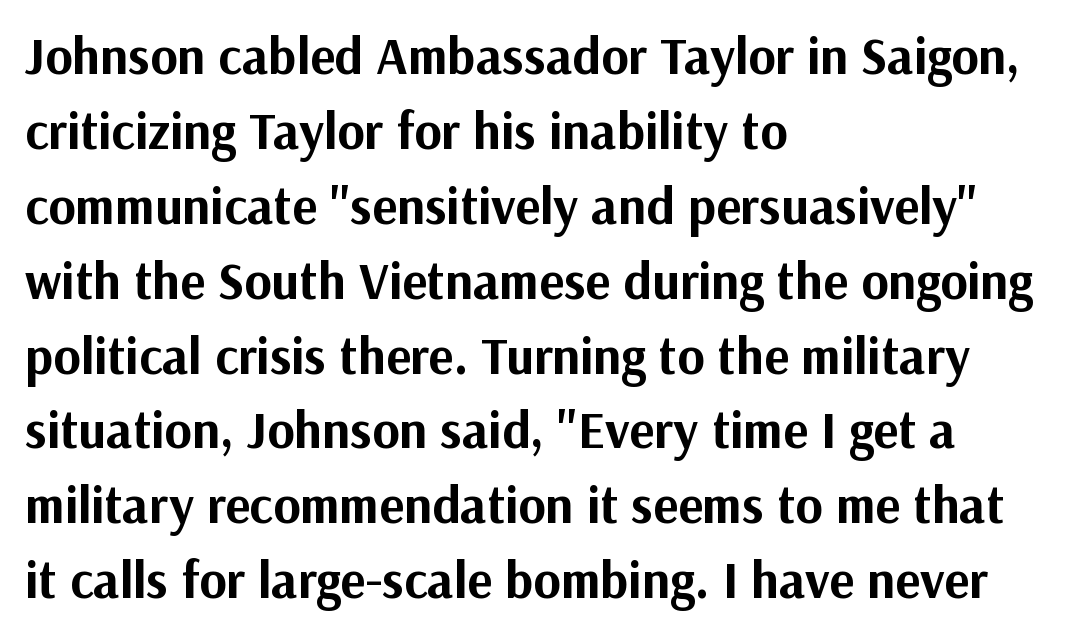
The image shows 52 px bold sans-serif type, upright; set left-aligned, normal line spacing (1.44x), normal letter spacing, not underlined; medium stroke contrast and a medium x-height.
